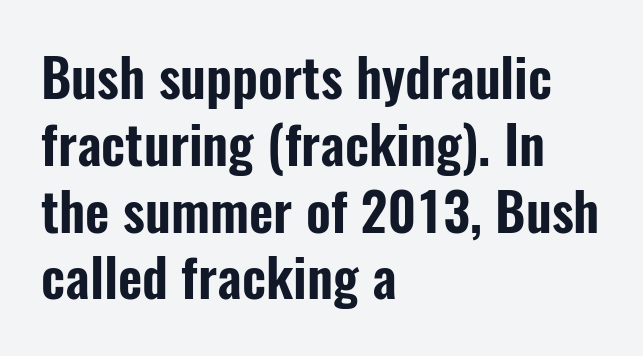
Does the leading feel generous? No, just average. In CSS terms this would be text-align: left. Varying glyph widths throughout — classic text-font behaviour. The rendering keeps characters at their native spacing. The glyphs in this specimen are sans serif. Every character sits straight up, as roman type does.
